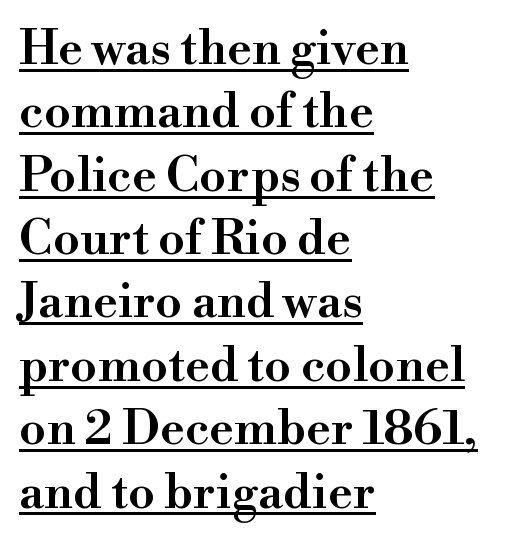
The image shows 48 px semibold serif type, upright; set left-aligned, normal line spacing (1.32x), normal letter spacing, underlined; high stroke contrast and a small x-height.
